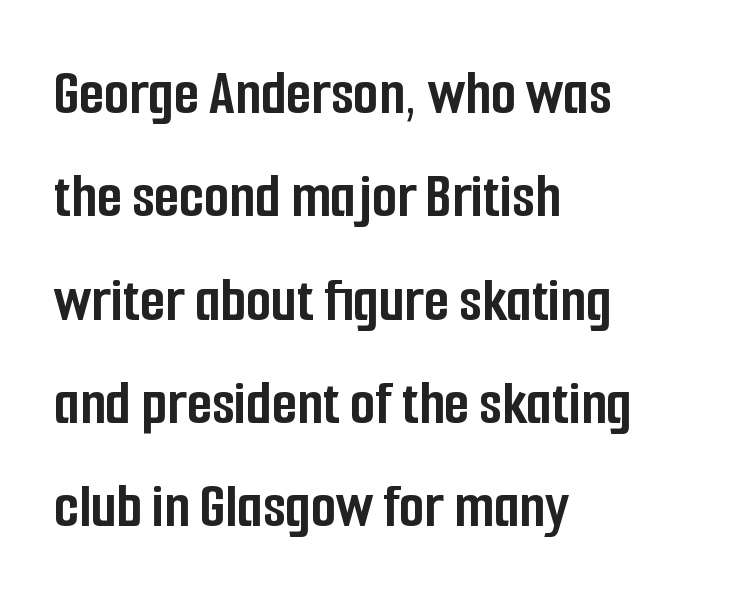
The image shows 65 px semibold, condensed sans-serif type, upright; set left-aligned, normal line spacing (1.59x), normal letter spacing, not underlined; low stroke contrast and a medium x-height.
